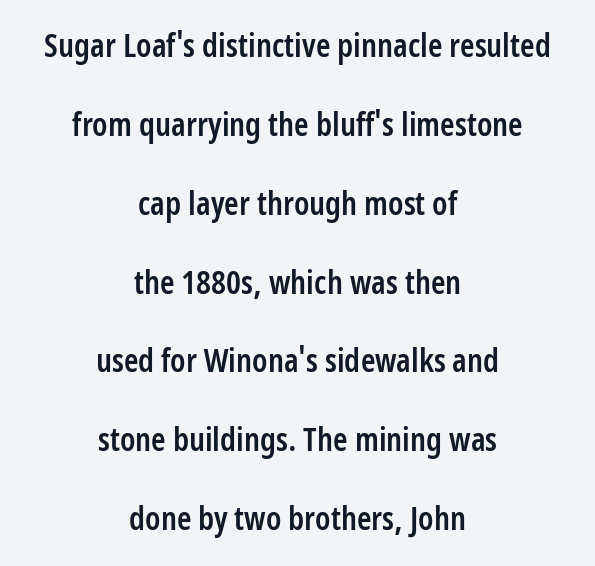
The zone under the glyphs is completely vacant. Weight check: semibold — heavier than regular, not quite bold. The paragraph has two soft edges and a firm central axis. Proportional: the letters do not fall into vertical columns. Line spacing here is loose.
